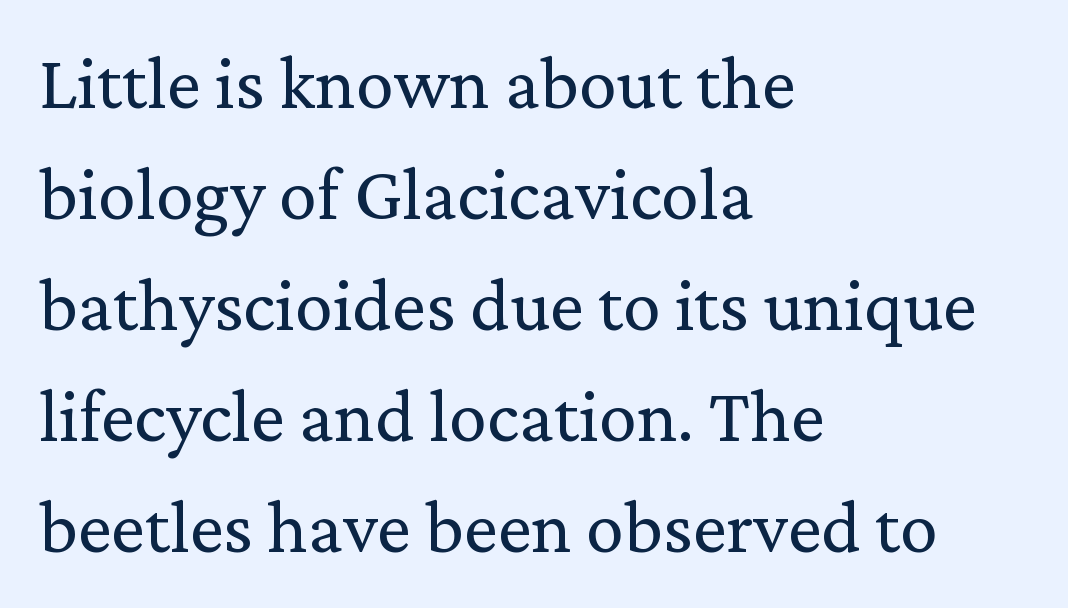
Q: Is the text bold? A: No.
Q: Is the text italic (slanted)? A: No, it is upright.
Q: Is the typeface a serif or a sans-serif typeface? A: Serif.
Q: Is the text underlined? A: No.
Q: How is the paragraph aligned? A: Left-aligned.
Q: Is the spacing between letters normal or unusually wide? A: Normal.
Q: Is the spacing between lines tight, normal or loose? A: Normal.
Q: Width (condensed, normal, or wide)? A: Normal.
Q: Stroke contrast? A: Low.
Q: x-height? A: Medium.
Q: Monospaced? A: No.
